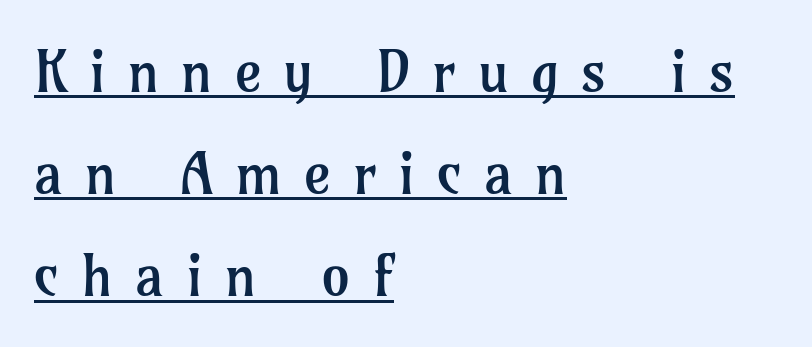
The lettering stays uniformly vertical, giving the passage a roman look. The font family rendered here belongs to the serif group. Alignment: flush left. The letters advance in unequal steps, a hallmark of proportional type.
